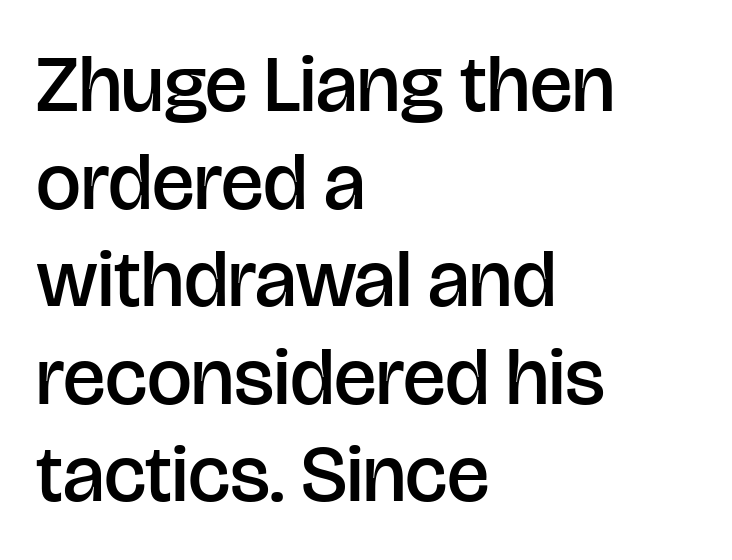
Q: Is the text bold? A: Semi-bold.
Q: Is the text italic (slanted)? A: No, it is upright.
Q: Is the typeface a serif or a sans-serif typeface? A: Sans-serif.
Q: Is the text underlined? A: No.
Q: How is the paragraph aligned? A: Left-aligned.
Q: Is the spacing between letters normal or unusually wide? A: Normal.
Q: Width (condensed, normal, or wide)? A: Normal.
Q: Stroke contrast? A: Low.
Q: x-height? A: Large.
Q: Monospaced? A: No.
